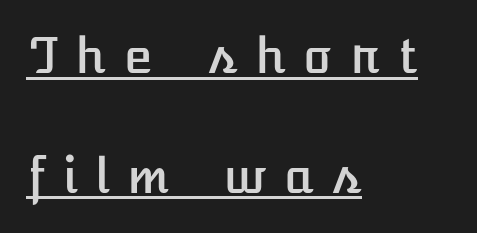
Q: Is the text italic (slanted)? A: No, it is upright.
Q: Is the text underlined? A: Yes.
Q: How is the paragraph aligned? A: Left-aligned.
Q: Is the spacing between letters normal or unusually wide? A: Unusually wide.
Q: Is the spacing between lines tight, normal or loose? A: Loose.
Q: Width (condensed, normal, or wide)? A: Normal.
Q: Stroke contrast? A: Low.
Q: x-height? A: Medium.
